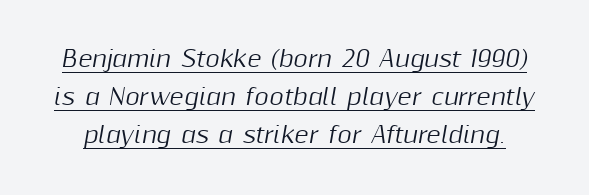
This rendering features underlined lettering. The letterforms sit shoulder to shoulder at normal distance. The specimen reads as italic at a glance.
